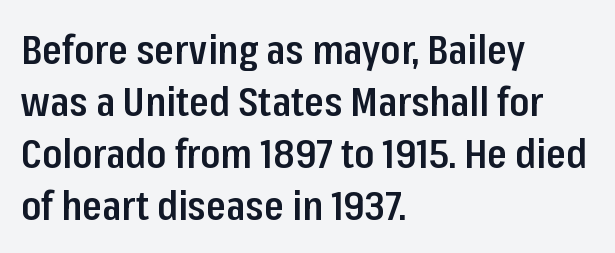
{"serif": "no", "italic": "no", "bold": "semi", "weight": "semibold", "width": "condensed", "stroke_contrast": "low", "x_height": "medium", "monospaced": "no", "underline": "no", "align": "left", "line_spacing": "normal", "line_spacing_ratio": 1.3, "letter_spacing": "normal", "letter_spacing_em": 0.0, "glyph_px": 40}
